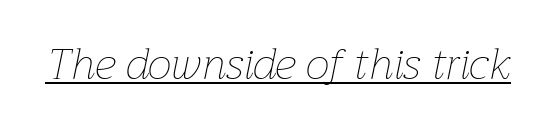
{"italic": "yes", "lean": "right", "slant_degrees": 12, "bold": "no", "weight": "thin", "width": "normal", "stroke_contrast": "low", "x_height": "medium", "monospaced": "no", "underline": "yes", "letter_spacing": "normal", "letter_spacing_em": 0.0, "glyph_px": 43}
